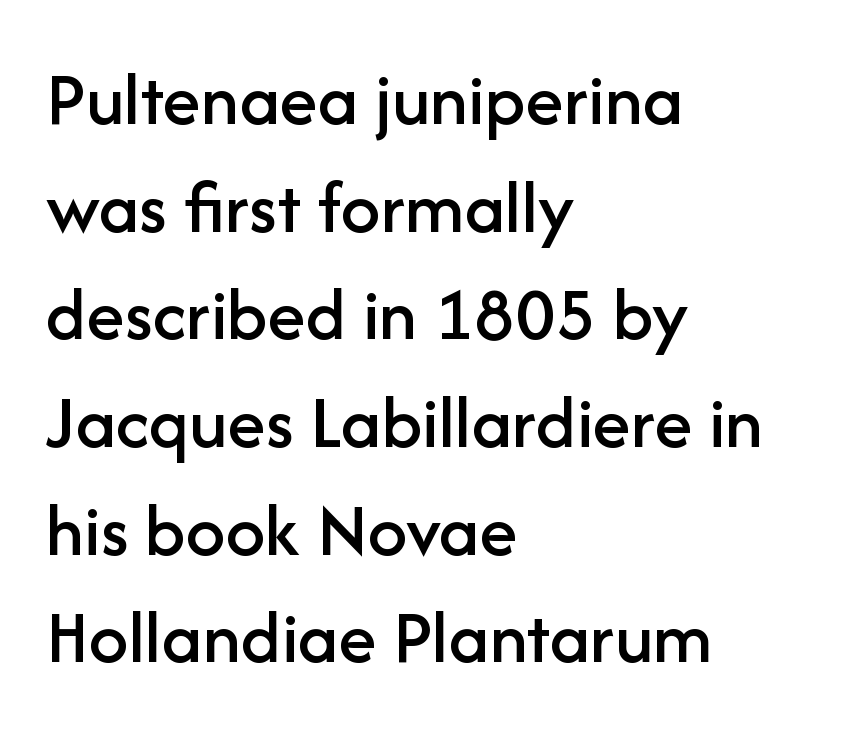
The image shows 78 px sans-serif type, upright; set left-aligned, normal line spacing (1.38x), normal letter spacing, not underlined; low stroke contrast and a medium x-height.
